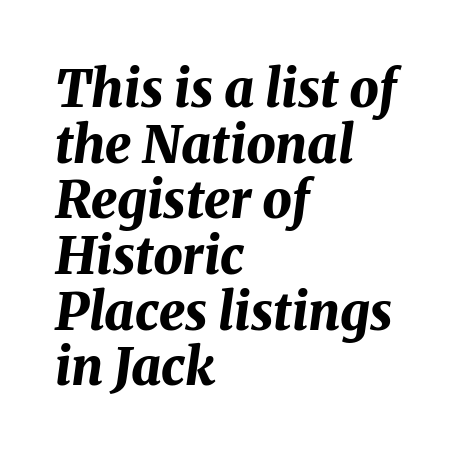
Q: Is the text bold? A: Yes.
Q: Is the text italic (slanted)? A: Yes, it leans right by about 8 degrees.
Q: Is the text underlined? A: No.
Q: How is the paragraph aligned? A: Left-aligned.
Q: Is the spacing between letters normal or unusually wide? A: Normal.
Q: Is the spacing between lines tight, normal or loose? A: Tight.
Q: Width (condensed, normal, or wide)? A: Normal.
Q: Stroke contrast? A: Medium.
Q: x-height? A: Medium.
Q: Monospaced? A: No.
